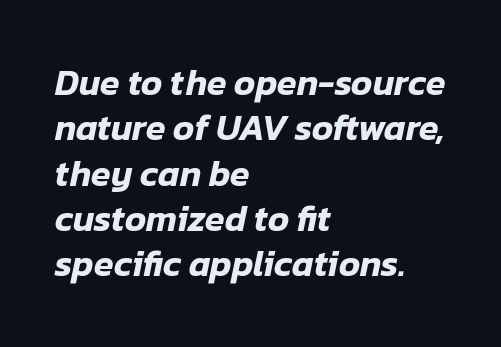
{"italic": "yes", "lean": "right", "slant_degrees": 12, "width": "normal", "stroke_contrast": "low", "x_height": "medium", "monospaced": "no", "underline": "no", "align": "left", "line_spacing": "normal", "line_spacing_ratio": 1.26, "letter_spacing": "normal", "letter_spacing_em": 0.0, "glyph_px": 36}
